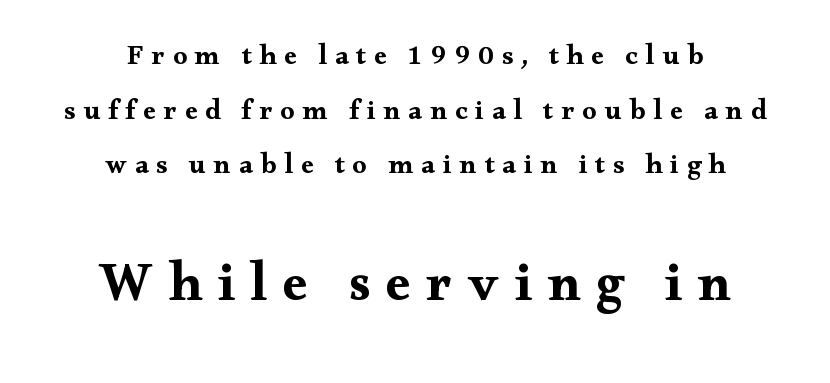
{"serif": "yes", "italic": "no", "width": "wide", "stroke_contrast": "medium", "x_height": "small", "monospaced": "no", "underline": "no", "align": "center", "line_spacing": "loose", "line_spacing_ratio": 1.95, "letter_spacing": "wide", "letter_spacing_em": 0.28, "larger_block": "second", "size_ratio": 1.96, "glyph_px": 55}
